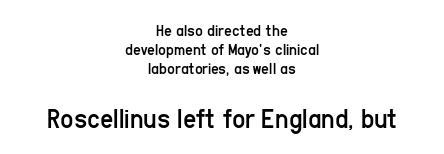
The image shows 29 px regular-weight, condensed sans-serif type, upright; set centered, tight line spacing (1.11x), normal letter spacing, not underlined; the second (bottom) block is 1.71x larger; low stroke contrast and a medium x-height.
